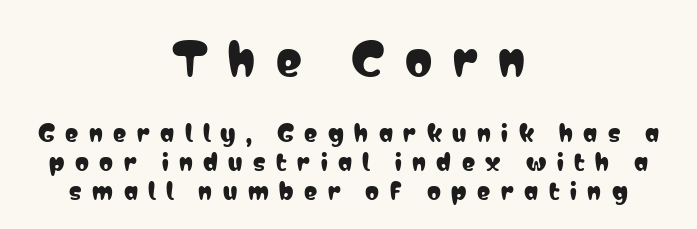
Q: Is the text italic (slanted)? A: No, it is upright.
Q: Is the typeface a serif or a sans-serif typeface? A: Sans-serif.
Q: Is the text underlined? A: No.
Q: How is the paragraph aligned? A: Centered.
Q: Is the spacing between letters normal or unusually wide? A: Unusually wide.
Q: Is the spacing between lines tight, normal or loose? A: Normal.
Q: Which block of text is set in a larger size, the first (top) or the second (bottom)? A: The first (top) one.
Q: Width (condensed, normal, or wide)? A: Condensed.
Q: Stroke contrast? A: Low.
Q: x-height? A: Medium.
Q: Monospaced? A: No.
